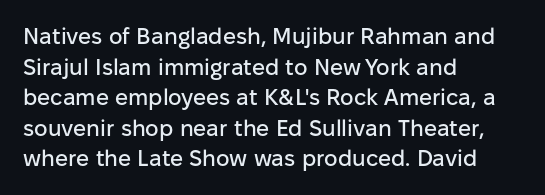
Q: Is the text italic (slanted)? A: No, it is upright.
Q: Is the text underlined? A: No.
Q: How is the paragraph aligned? A: Left-aligned.
Q: Is the spacing between letters normal or unusually wide? A: Normal.
Q: Is the spacing between lines tight, normal or loose? A: Normal.
